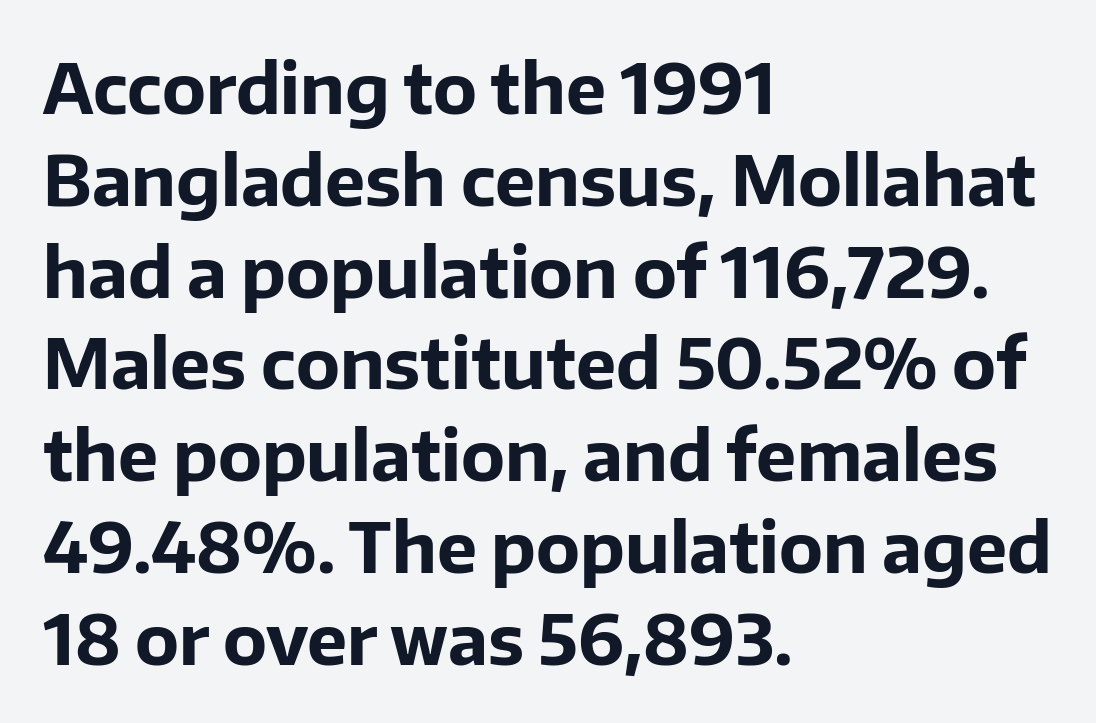
{"serif": "no", "italic": "no", "bold": "yes", "weight": "bold", "width": "normal", "stroke_contrast": "low", "x_height": "medium", "monospaced": "no", "underline": "no", "align": "left", "line_spacing": "normal", "line_spacing_ratio": 1.35, "letter_spacing": "normal", "letter_spacing_em": 0.0, "glyph_px": 68}
